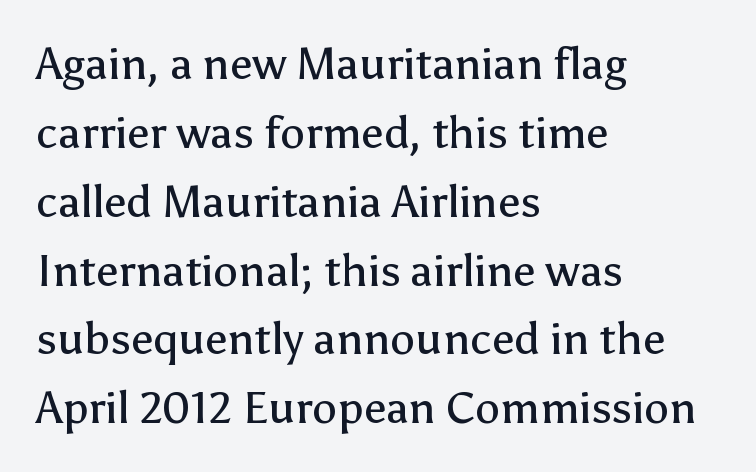
Type without underlining. These lines are rendered in a variable-pitch font. Reading down the column, the eye jumps a familiar distance to each next line. Caption: multi-line text, flush left, ragged right.
